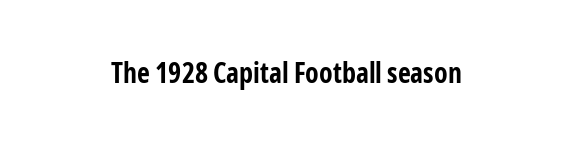
Q: Is the text bold? A: Yes.
Q: Is the text italic (slanted)? A: No, it is upright.
Q: Is the typeface a serif or a sans-serif typeface? A: Sans-serif.
Q: Is the text underlined? A: No.
Q: How is the paragraph aligned? A: Centered.
Q: Is the spacing between letters normal or unusually wide? A: Normal.
Q: Width (condensed, normal, or wide)? A: Condensed.
Q: Stroke contrast? A: Low.
Q: x-height? A: Medium.
Q: Monospaced? A: No.
